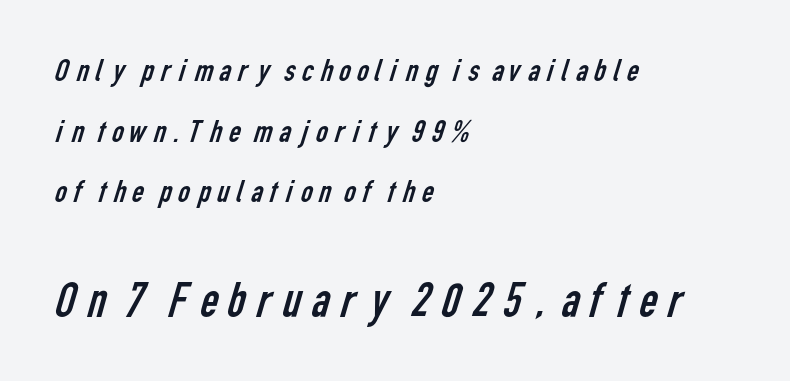
Q: Is the text bold? A: No.
Q: Is the typeface a serif or a sans-serif typeface? A: Sans-serif.
Q: Is the text underlined? A: No.
Q: How is the paragraph aligned? A: Left-aligned.
Q: Which block of text is set in a larger size, the first (top) or the second (bottom)? A: The second (bottom) one.
Q: Width (condensed, normal, or wide)? A: Condensed.
Q: Stroke contrast? A: Low.
Q: x-height? A: Medium.
Q: Monospaced? A: No.
